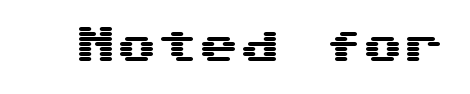
{"serif": "no", "italic": "no", "width": "wide", "stroke_contrast": "medium", "x_height": "medium", "underline": "no", "letter_spacing": "normal", "letter_spacing_em": 0.0, "glyph_px": 41}
